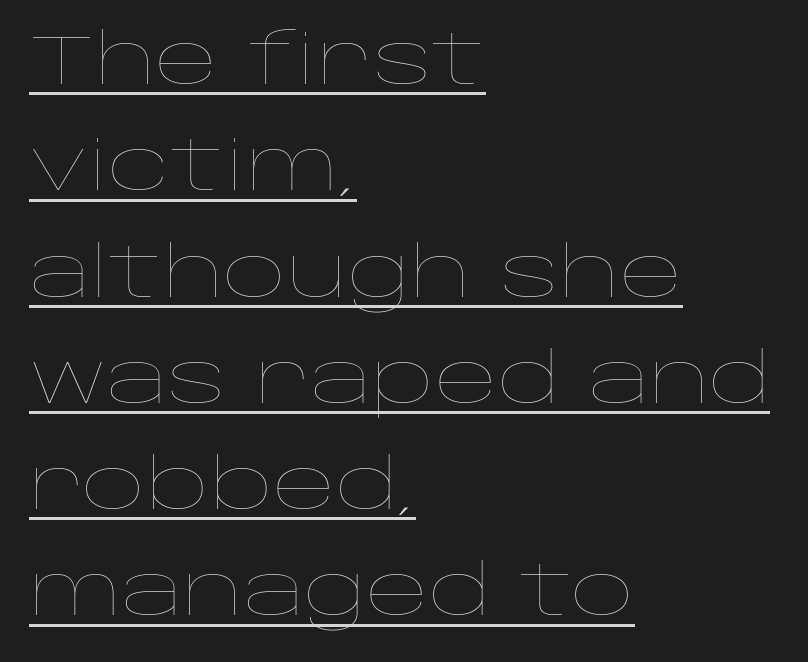
{"italic": "no", "bold": "no", "weight": "thin", "width": "wide", "stroke_contrast": "low", "x_height": "large", "monospaced": "no", "underline": "yes", "align": "left", "line_spacing": "normal", "line_spacing_ratio": 1.54, "letter_spacing": "normal", "letter_spacing_em": 0.0, "glyph_px": 69}
